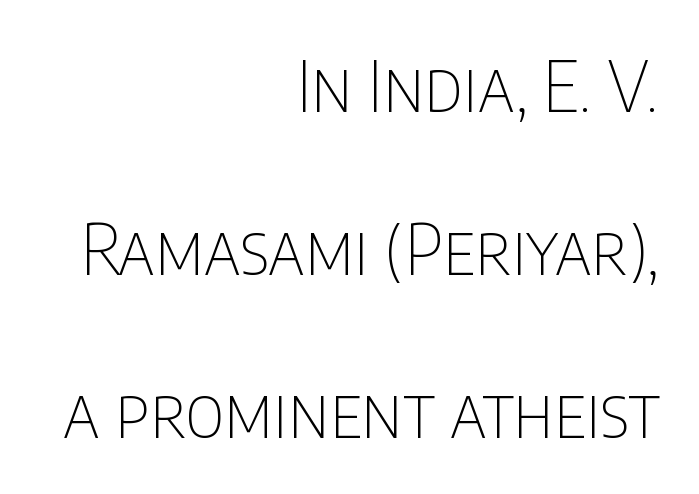
The image shows 69 px thin, condensed sans-serif type, upright; set right-aligned, loose line spacing (2.36x), normal letter spacing, not underlined; low stroke contrast and a large x-height.
